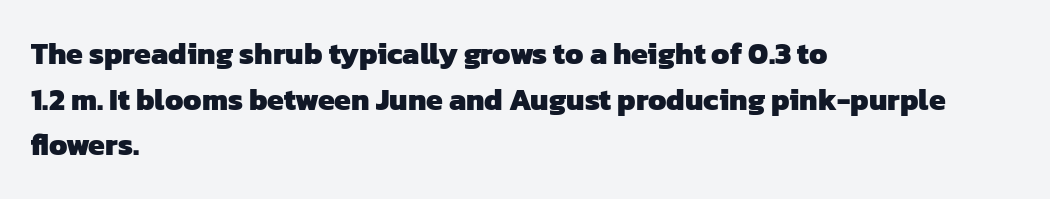
{"serif": "no", "bold": "yes", "weight": "heavy", "width": "normal", "stroke_contrast": "low", "x_height": "medium", "monospaced": "no", "underline": "no", "align": "left", "line_spacing": "normal", "line_spacing_ratio": 1.52, "letter_spacing": "normal", "letter_spacing_em": 0.0, "glyph_px": 30}
